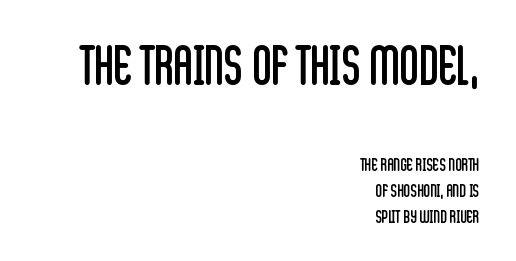
{"serif": "no", "italic": "no", "bold": "no", "weight": "regular", "width": "condensed", "stroke_contrast": "low", "x_height": "large", "monospaced": "no", "underline": "no", "align": "right", "line_spacing": "normal", "line_spacing_ratio": 1.43, "letter_spacing": "normal", "letter_spacing_em": 0.0, "larger_block": "first", "size_ratio": 2.94, "glyph_px": 53}
